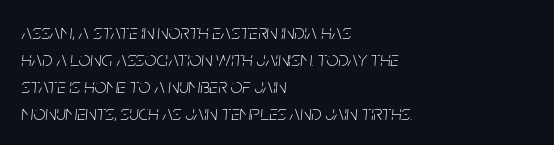
{"italic": "yes", "lean": "right", "slant_degrees": 5, "bold": "no", "underline": "no", "align": "left", "line_spacing": "normal", "line_spacing_ratio": 1.28, "letter_spacing": "normal", "letter_spacing_em": 0.0, "glyph_px": 21}
